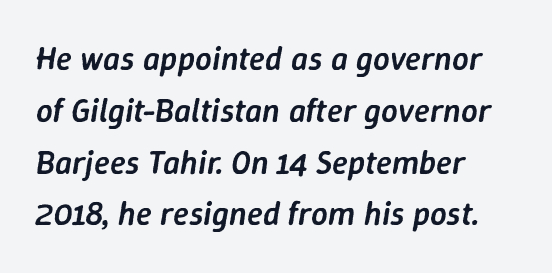
As a designer I'd log this as weight 600, semibold. Characters follow at the spacing the type designer built in. The rendering uses natural spacing where letterforms have individual widths. Designer's note — italics engaged. The strip under each line holds only bare page. Visually the block forms a straight wall on the left and a jagged coastline on the right.
